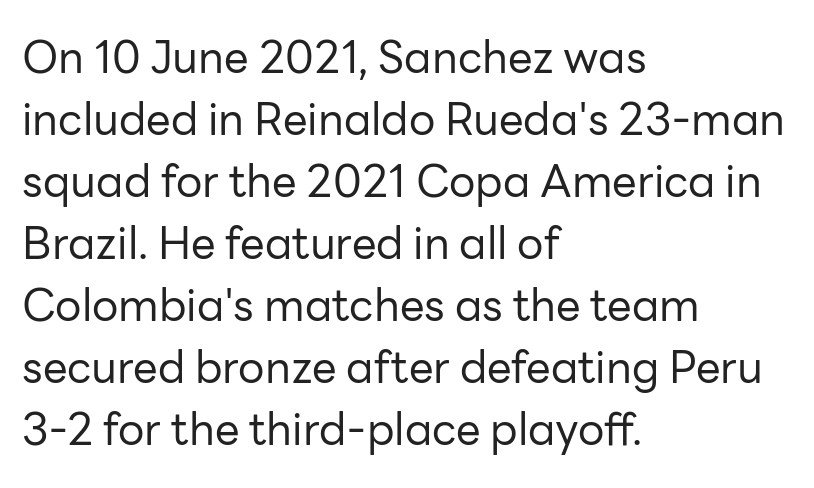
The image shows 44 px regular-weight sans-serif type, upright; set left-aligned, normal line spacing (1.41x), normal letter spacing, not underlined; low stroke contrast and a medium x-height.
